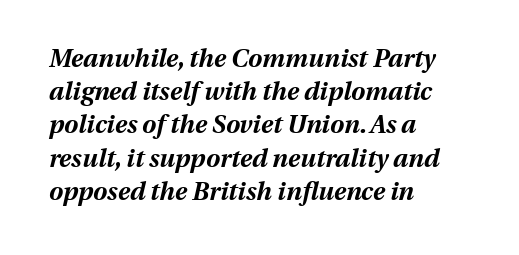
The image shows 25 px bold type, italic (leaning right); set left-aligned, normal line spacing (1.33x), normal letter spacing, not underlined.
